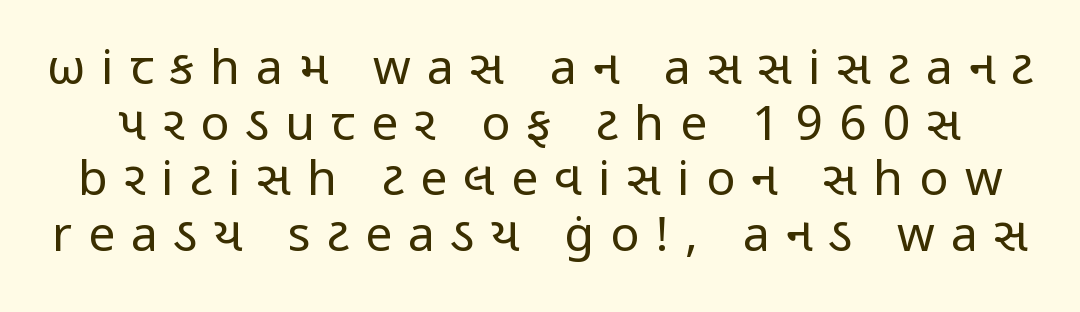
Q: Is the text bold? A: No.
Q: Is the text italic (slanted)? A: No, it is upright.
Q: Is the typeface a serif or a sans-serif typeface? A: Sans-serif.
Q: Is the text underlined? A: No.
Q: Is the spacing between letters normal or unusually wide? A: Unusually wide.
Q: Width (condensed, normal, or wide)? A: Condensed.
Q: Stroke contrast? A: Low.
Q: x-height? A: Medium.
Q: Monospaced? A: No.
